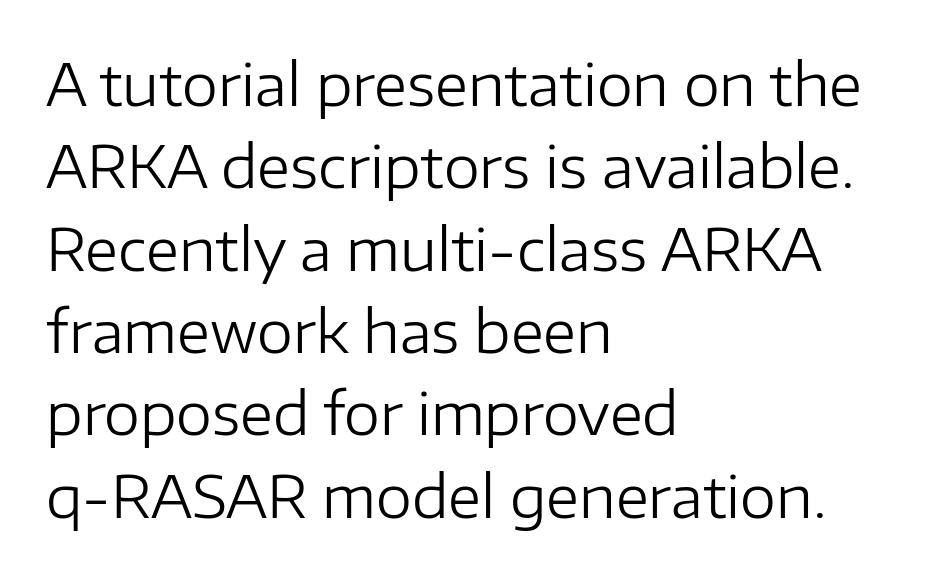
The image shows 58 px regular-weight sans-serif type, upright; set left-aligned, normal line spacing (1.42x), normal letter spacing, not underlined; low stroke contrast and a medium x-height.
